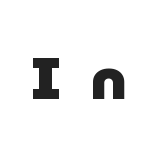
{"serif": "no", "italic": "no", "bold": "yes", "weight": "heavy", "width": "normal", "stroke_contrast": "low", "x_height": "medium", "monospaced": "no", "underline": "no", "letter_spacing": "wide", "letter_spacing_em": 0.49, "glyph_px": 59}
